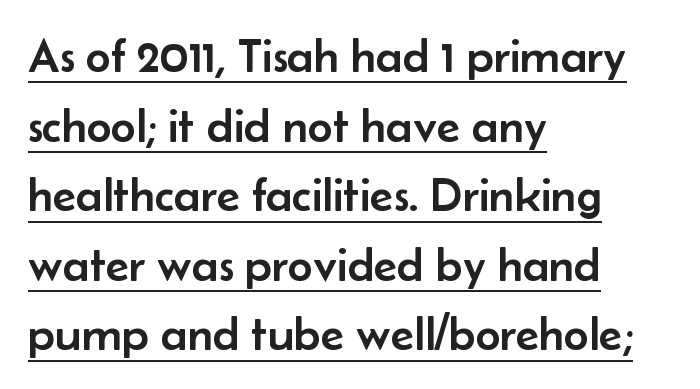
Ascenders rise straight up at ninety degrees. Compared with typical body copy, the letter spacing here is the same. What kind of face is this? One without serifs — a sans. Each line starts at the same left margin while the right side varies. You could not count columns in this text — the font is proportionally spaced. Students, observe: this is what conventionally led text looks like.
